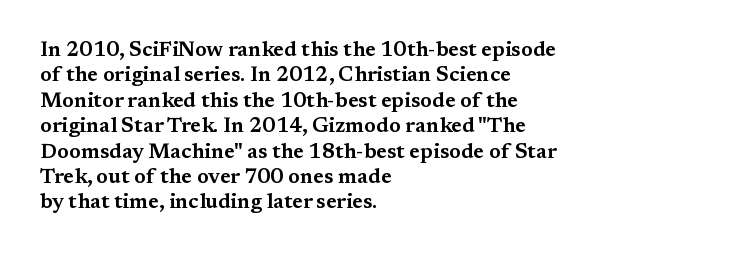
Q: Is the text italic (slanted)? A: No, it is upright.
Q: Is the text underlined? A: No.
Q: How is the paragraph aligned? A: Left-aligned.
Q: Is the spacing between letters normal or unusually wide? A: Normal.
